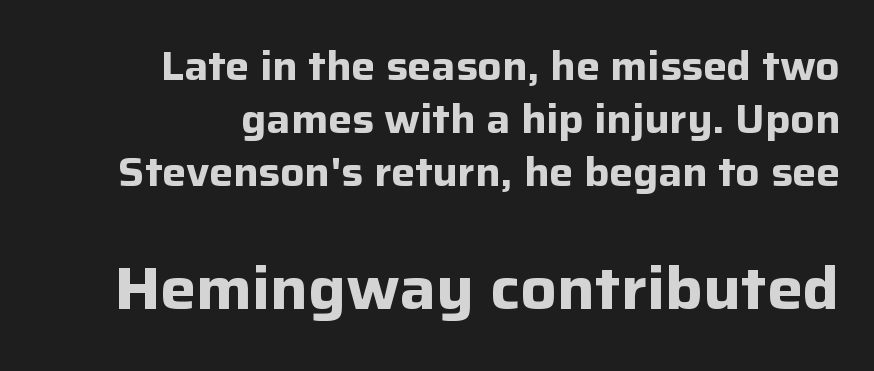
Q: Is the text bold? A: Yes.
Q: Is the text italic (slanted)? A: No, it is upright.
Q: Is the typeface a serif or a sans-serif typeface? A: Sans-serif.
Q: Is the text underlined? A: No.
Q: How is the paragraph aligned? A: Right-aligned.
Q: Is the spacing between letters normal or unusually wide? A: Normal.
Q: Is the spacing between lines tight, normal or loose? A: Normal.
Q: Which block of text is set in a larger size, the first (top) or the second (bottom)? A: The second (bottom) one.
Q: Width (condensed, normal, or wide)? A: Normal.
Q: Stroke contrast? A: Low.
Q: x-height? A: Medium.
Q: Monospaced? A: No.
